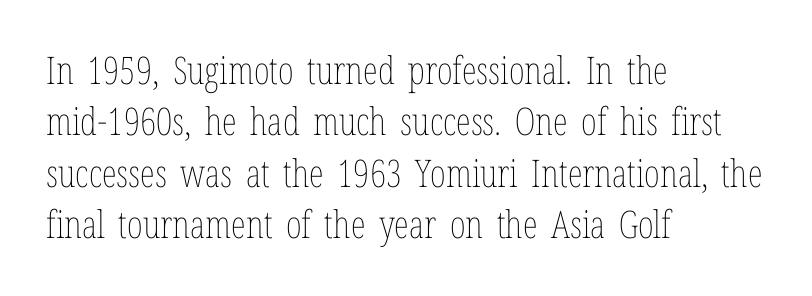
The image shows 38 px thin, condensed type, upright; set left-aligned, normal line spacing (1.35x), normal letter spacing, not underlined; low stroke contrast and a medium x-height.
